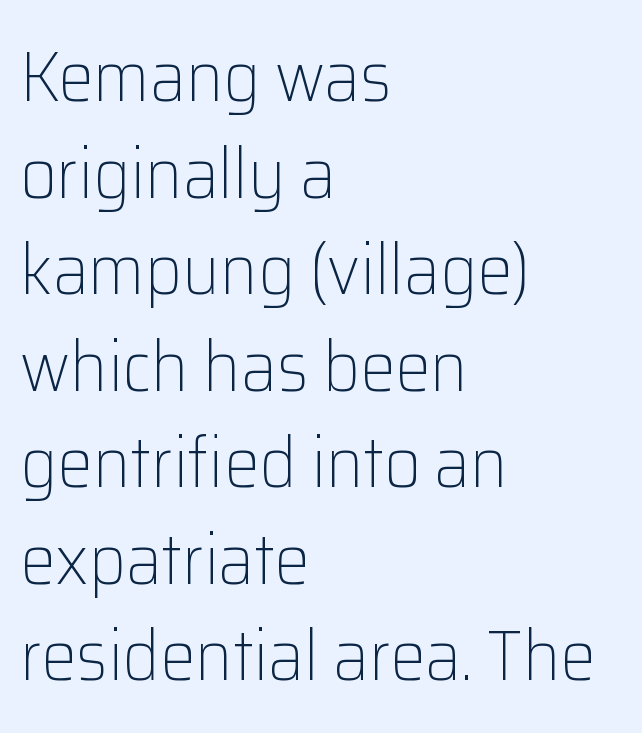
{"serif": "no", "italic": "no", "bold": "no", "weight": "light", "width": "normal", "stroke_contrast": "low", "x_height": "medium", "monospaced": "no", "underline": "no", "align": "left", "line_spacing": "normal", "line_spacing_ratio": 1.36, "letter_spacing": "normal", "letter_spacing_em": 0.0, "glyph_px": 71}
